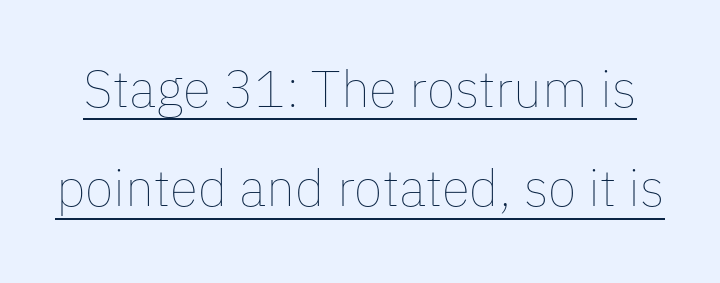
Stroke mass is kept to a normal reading level or below. Like a heading marked for emphasis, these lines bear an underscore. The letters advance in unequal steps, a hallmark of proportional type. Italic: no, the glyphs are upright roman. Students, observe: this is what heavily led, spacious text looks like.
